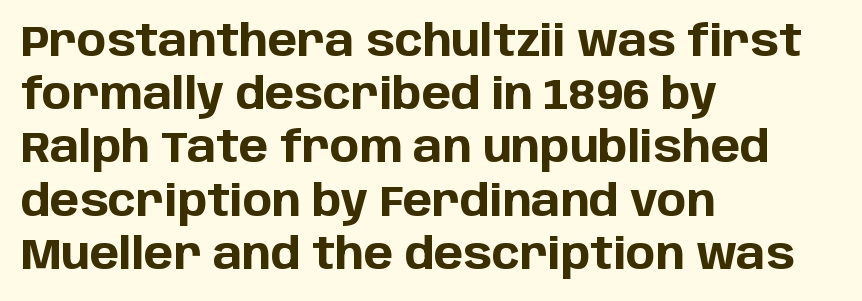
These lines are composed in type without serifs. Descender tails drop into unmarked territory. Look at the stroke-to-counter ratio: heavy, a bold. The typesetter chose a ragged-right arrangement here.
